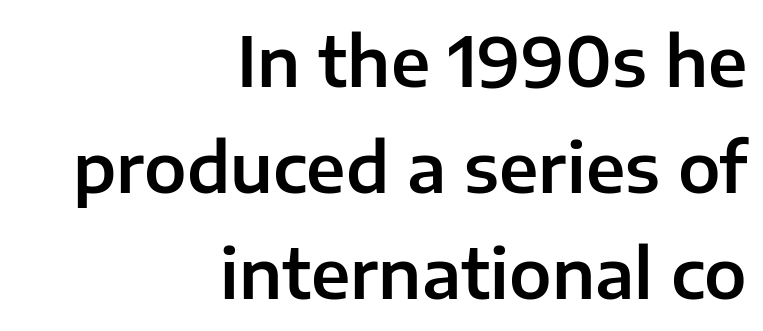
Q: Is the text italic (slanted)? A: No, it is upright.
Q: Is the typeface a serif or a sans-serif typeface? A: Sans-serif.
Q: Is the text underlined? A: No.
Q: How is the paragraph aligned? A: Right-aligned.
Q: Is the spacing between letters normal or unusually wide? A: Normal.
Q: Is the spacing between lines tight, normal or loose? A: Normal.
Q: Width (condensed, normal, or wide)? A: Normal.
Q: Stroke contrast? A: Low.
Q: x-height? A: Medium.
Q: Monospaced? A: No.
